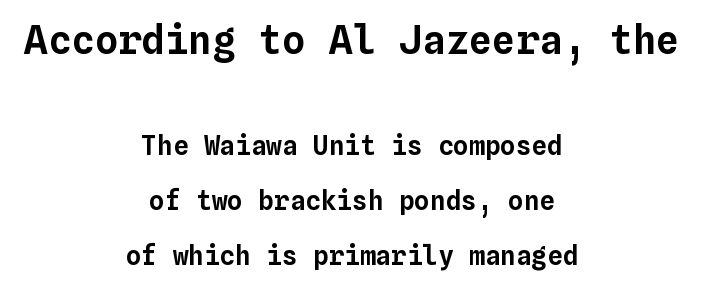
Q: Is the text italic (slanted)? A: No, it is upright.
Q: Is the text underlined? A: No.
Q: How is the paragraph aligned? A: Centered.
Q: Is the spacing between letters normal or unusually wide? A: Normal.
Q: Is the spacing between lines tight, normal or loose? A: Loose.
Q: Which block of text is set in a larger size, the first (top) or the second (bottom)? A: The first (top) one.
Q: Width (condensed, normal, or wide)? A: Normal.
Q: Stroke contrast? A: Low.
Q: x-height? A: Medium.
Q: Monospaced? A: Yes.
